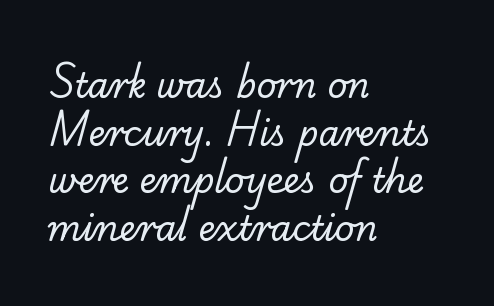
Bare-footed words on every line. These lines sit exactly where default settings would place them. The passage shown is typed in a proportional face where columns would drift. Horizontally, the lines are justified to the leading edge only. Default kerning and tracking; the words read as compact shapes.
